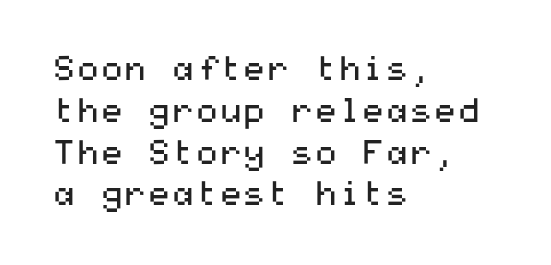
Letterform terminals end flat and unadorned throughout the passage. Line beginnings align vertically; line endings do not. The words here are not underlined. Think standard paragraph weight, or any step lighter than that.
